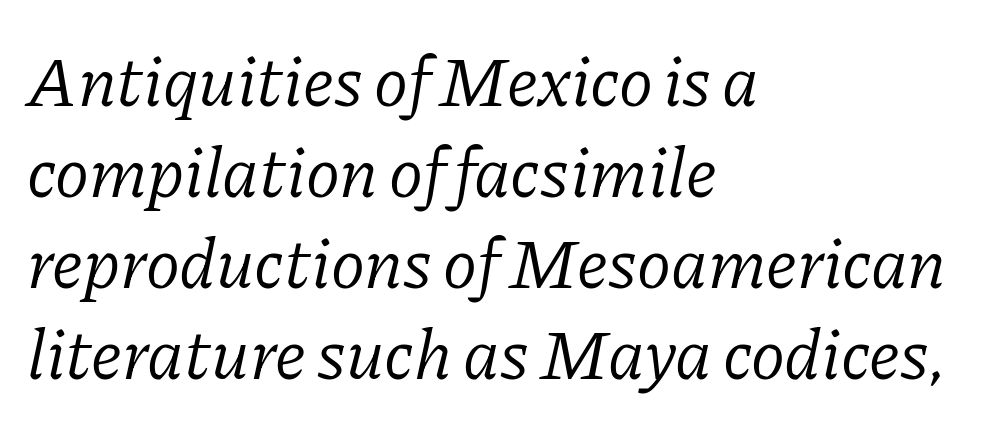
{"serif": "yes", "italic": "yes", "lean": "right", "slant_degrees": 11, "bold": "no", "weight": "light", "width": "normal", "stroke_contrast": "low", "x_height": "medium", "monospaced": "no", "underline": "no", "align": "left", "line_spacing": "normal", "line_spacing_ratio": 1.28, "letter_spacing": "normal", "letter_spacing_em": 0.0, "glyph_px": 71}
